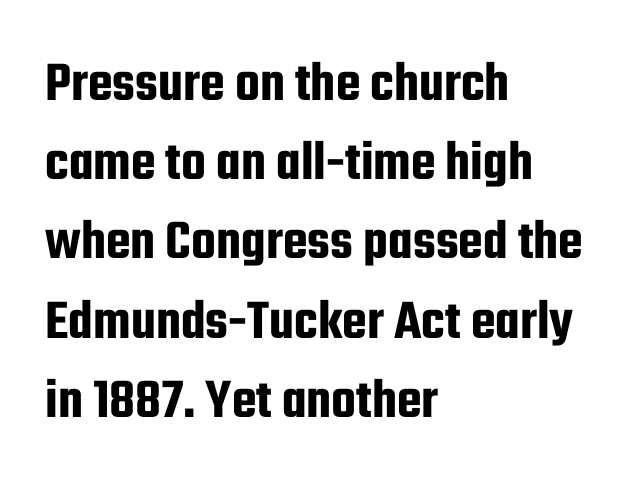
The image shows 57 px condensed sans-serif type, upright; set left-aligned, normal line spacing (1.39x), normal letter spacing, not underlined; low stroke contrast and a medium x-height.
